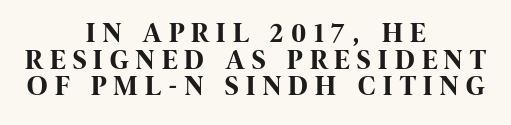
The image shows 28 px bold, condensed sans-serif type, upright; set centered, tight line spacing (0.95x), unusually wide letter spacing (+0.27 em), not underlined; high stroke contrast and a large x-height.
